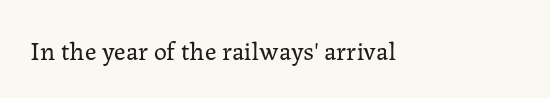
{"italic": "no", "bold": "no", "underline": "no", "align": "left", "letter_spacing": "normal", "letter_spacing_em": 0.0, "glyph_px": 26}
